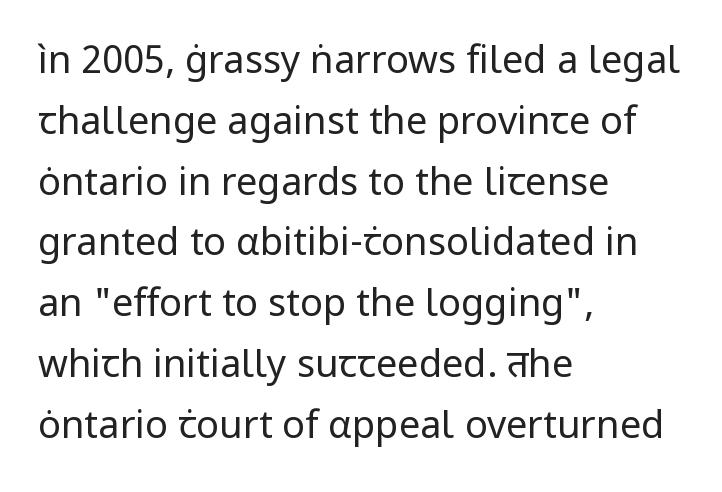
What's the leading like? Ordinary, nothing unusual. Spacing verdict: proportional, widths tailored to each character. Words appear dense and cohesive because spacing is normal. This is roman type, the default non-slanted kind.
